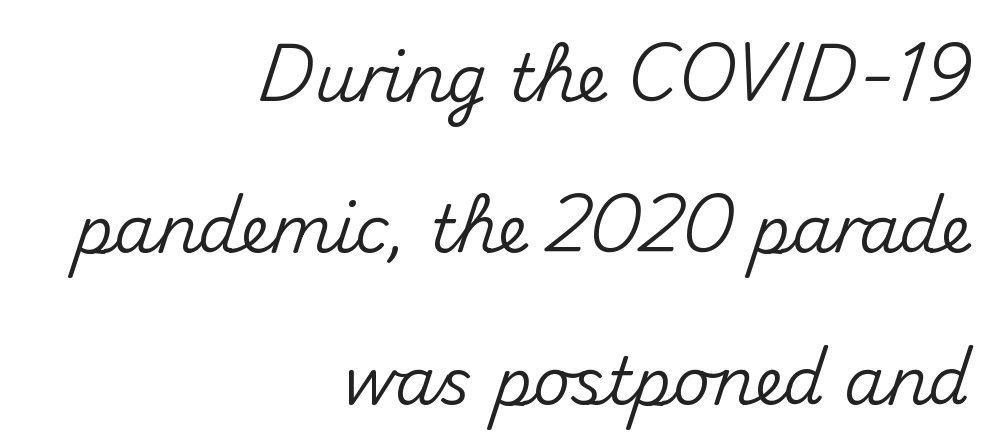
The image shows 65 px sans-serif type; set right-aligned, loose line spacing (2.33x), normal letter spacing, not underlined; medium stroke contrast and a small x-height.
